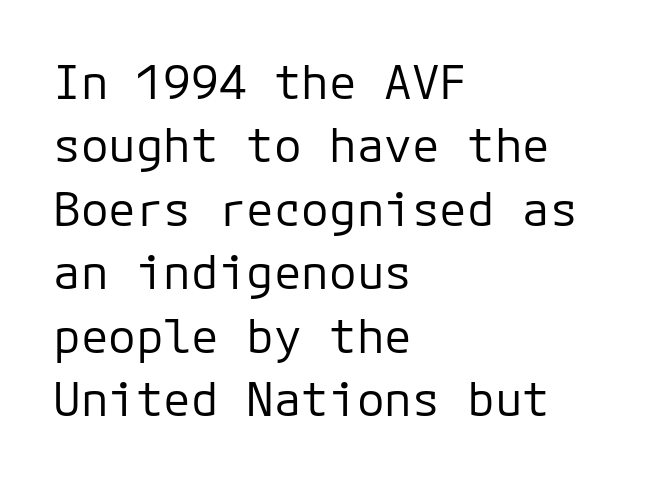
Q: Is the text bold? A: No.
Q: Is the text italic (slanted)? A: No, it is upright.
Q: Is the typeface a serif or a sans-serif typeface? A: Sans-serif.
Q: Is the text underlined? A: No.
Q: How is the paragraph aligned? A: Left-aligned.
Q: Is the spacing between letters normal or unusually wide? A: Normal.
Q: Is the spacing between lines tight, normal or loose? A: Normal.
Q: Width (condensed, normal, or wide)? A: Normal.
Q: Stroke contrast? A: Low.
Q: x-height? A: Medium.
Q: Monospaced? A: Yes.
